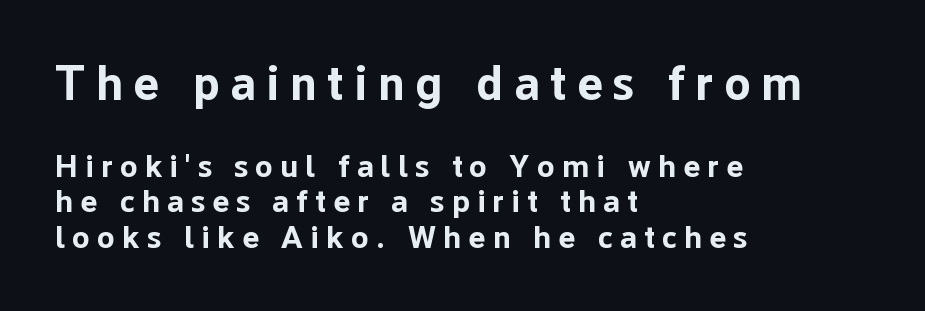
{"serif": "no", "italic": "no", "bold": "yes", "weight": "bold", "width": "normal", "stroke_contrast": "low", "x_height": "medium", "monospaced": "no", "underline": "no", "align": "left", "line_spacing": "tight", "line_spacing_ratio": 1.11, "letter_spacing": "wide", "letter_spacing_em": 0.23, "larger_block": "first", "size_ratio": 1.5, "glyph_px": 48}
